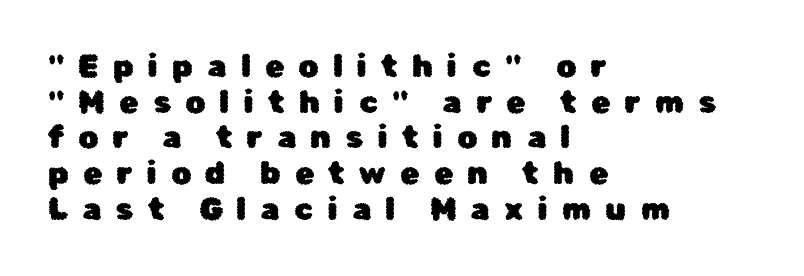
The image shows 31 px sans-serif type, upright; set left-aligned, tight line spacing (1.15x), unusually wide letter spacing (+0.46 em), not underlined; low stroke contrast and a medium x-height.
